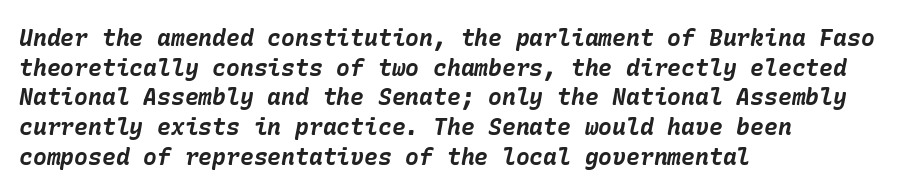
Characters are canted at an angle relative to the baseline's perpendicular. Caption: bold face, heavy strokes. The rendering uses a moderate line-height, typical for paragraphs. Compared with a centered layout, this one pins lines to the left instead. You could call the tracking neutral — neither tight nor loose. The baseline area is clear.
